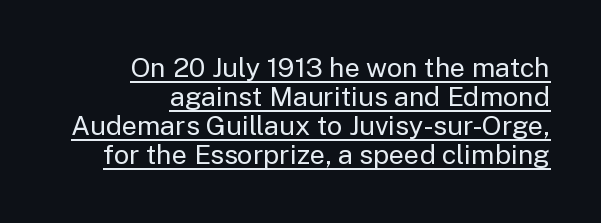
Q: Is the text bold? A: No.
Q: Is the text italic (slanted)? A: No, it is upright.
Q: Is the text underlined? A: Yes.
Q: How is the paragraph aligned? A: Right-aligned.
Q: Is the spacing between letters normal or unusually wide? A: Normal.
Q: Is the spacing between lines tight, normal or loose? A: Tight.
